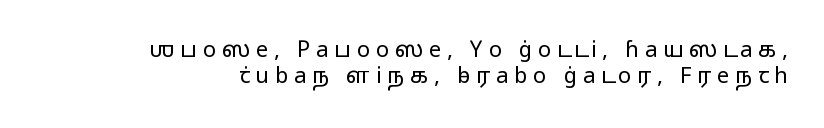
The image shows 22 px text type, upright; set right-aligned, line spacing 1.17x, unusually wide letter spacing (+0.26 em), not underlined.
